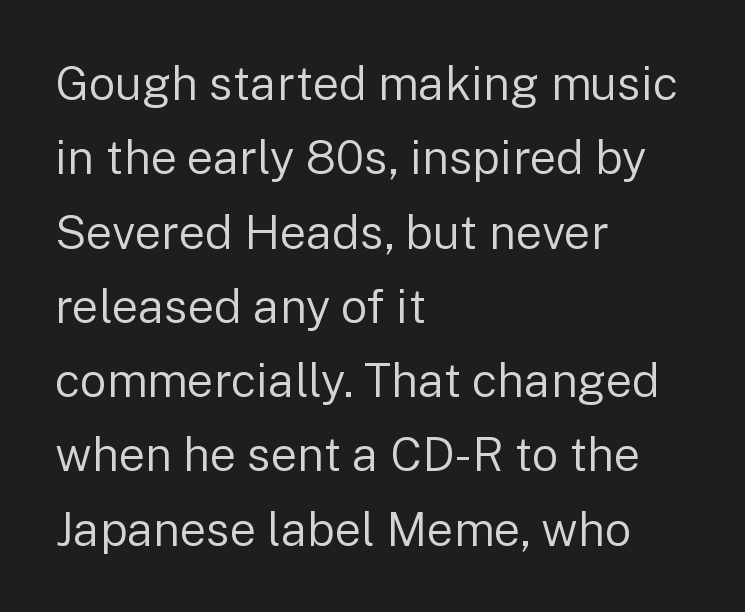
Q: Is the text bold? A: No.
Q: Is the text italic (slanted)? A: No, it is upright.
Q: Is the typeface a serif or a sans-serif typeface? A: Sans-serif.
Q: Is the text underlined? A: No.
Q: How is the paragraph aligned? A: Left-aligned.
Q: Is the spacing between letters normal or unusually wide? A: Normal.
Q: Is the spacing between lines tight, normal or loose? A: Normal.
Q: Width (condensed, normal, or wide)? A: Normal.
Q: Stroke contrast? A: Low.
Q: x-height? A: Medium.
Q: Monospaced? A: No.
